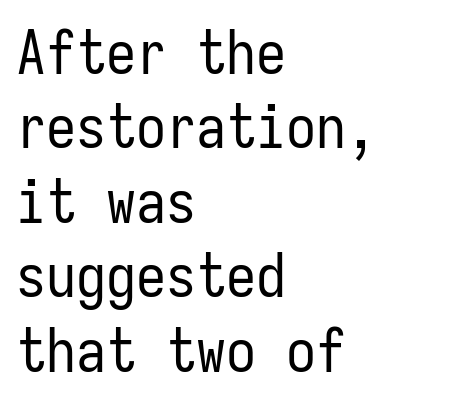
The image shows 60 px regular-weight, condensed sans-serif type, upright, monospaced; set left-aligned, line spacing 1.24x, normal letter spacing, not underlined; low stroke contrast and a medium x-height.
